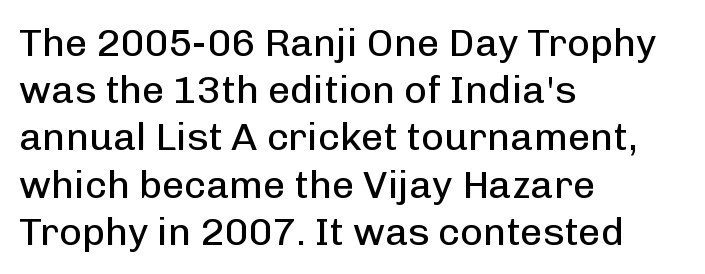
Italic? Not at all — the glyphs are vertical. A sans-serif font was chosen for this passage. Unbolded letterforms with no extra heft. Nobody touched the tracking dial on this one. The rendering uses natural spacing where letterforms have individual widths. Where is the straight margin? On the left.
